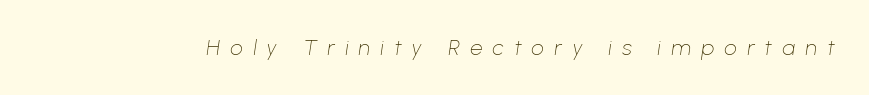
{"italic": "yes", "lean": "right", "slant_degrees": 8, "bold": "no", "underline": "no", "letter_spacing": "wide", "letter_spacing_em": 0.47, "glyph_px": 22}
